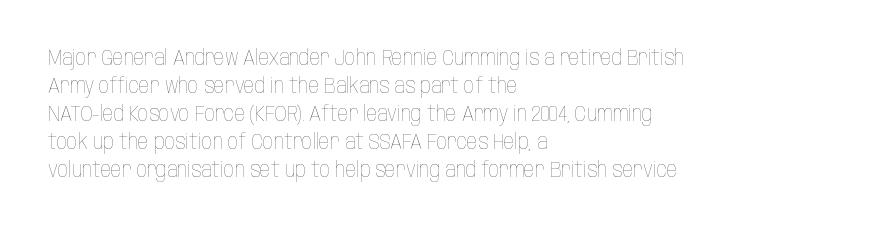
{"italic": "no", "bold": "no", "underline": "no", "align": "left", "line_spacing": "normal", "line_spacing_ratio": 1.33, "letter_spacing": "normal", "letter_spacing_em": 0.0, "glyph_px": 21}
